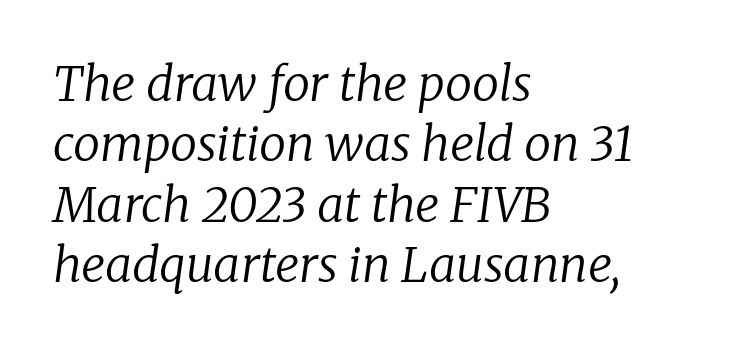
Q: Is the text bold? A: No.
Q: Is the text italic (slanted)? A: Yes, it leans right by about 8 degrees.
Q: Is the typeface a serif or a sans-serif typeface? A: Serif.
Q: Is the text underlined? A: No.
Q: How is the paragraph aligned? A: Left-aligned.
Q: Is the spacing between letters normal or unusually wide? A: Normal.
Q: Is the spacing between lines tight, normal or loose? A: Normal.
Q: Width (condensed, normal, or wide)? A: Normal.
Q: Stroke contrast? A: Low.
Q: x-height? A: Medium.
Q: Monospaced? A: No.
